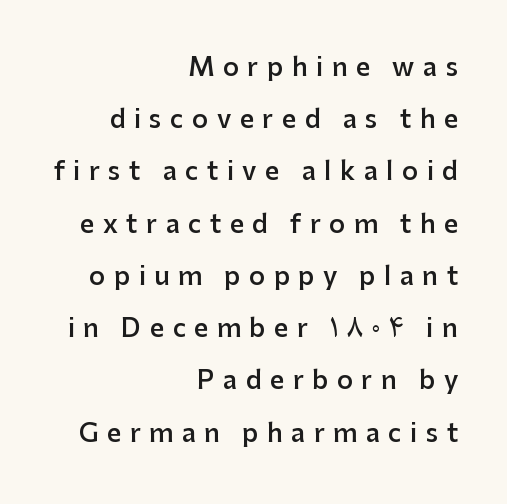
{"italic": "no", "bold": "semi", "underline": "no", "align": "right", "line_spacing": "loose", "line_spacing_ratio": 2.09, "letter_spacing": "wide", "letter_spacing_em": 0.34, "glyph_px": 25}
